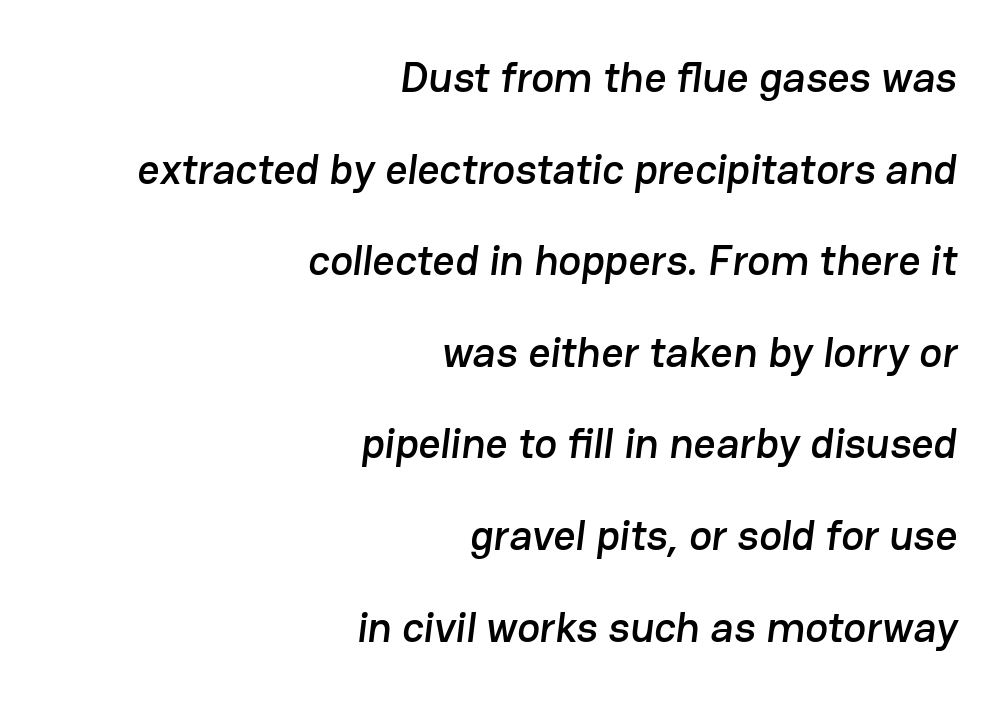
{"serif": "no", "width": "normal", "stroke_contrast": "low", "x_height": "medium", "monospaced": "no", "underline": "no", "align": "right", "line_spacing": "loose", "line_spacing_ratio": 2.13, "letter_spacing": "normal", "letter_spacing_em": 0.0, "glyph_px": 43}
